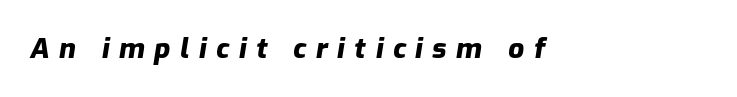
Q: Is the text bold? A: Yes.
Q: Is the text italic (slanted)? A: Yes, it leans right by about 9 degrees.
Q: Is the text underlined? A: No.
Q: Is the spacing between letters normal or unusually wide? A: Unusually wide.
Q: Width (condensed, normal, or wide)? A: Normal.
Q: Stroke contrast? A: Low.
Q: x-height? A: Medium.
Q: Monospaced? A: No.
